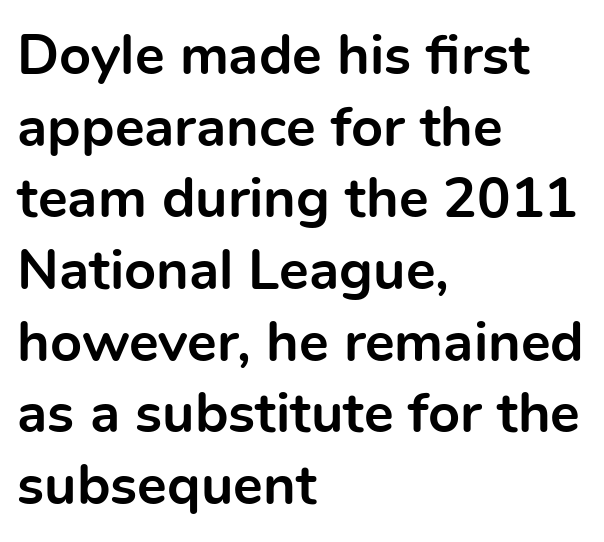
{"serif": "no", "italic": "no", "bold": "yes", "weight": "bold", "width": "normal", "x_height": "medium", "monospaced": "no", "underline": "no", "align": "left", "line_spacing": "normal", "line_spacing_ratio": 1.28, "letter_spacing": "normal", "letter_spacing_em": 0.0, "glyph_px": 56}
